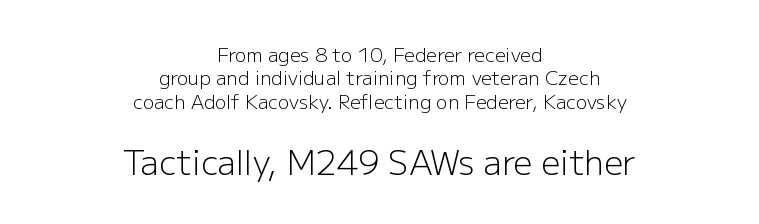
Q: Is the text bold? A: No.
Q: Is the text italic (slanted)? A: No, it is upright.
Q: Is the typeface a serif or a sans-serif typeface? A: Sans-serif.
Q: Is the text underlined? A: No.
Q: How is the paragraph aligned? A: Centered.
Q: Is the spacing between letters normal or unusually wide? A: Normal.
Q: Which block of text is set in a larger size, the first (top) or the second (bottom)? A: The second (bottom) one.
Q: Width (condensed, normal, or wide)? A: Normal.
Q: Stroke contrast? A: Low.
Q: x-height? A: Medium.
Q: Monospaced? A: No.
